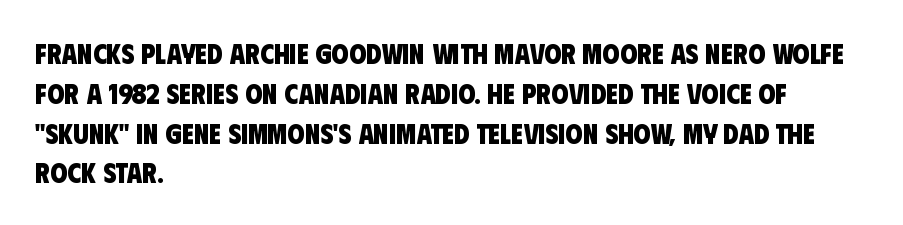
The image shows 28 px heavy, condensed sans-serif type; set left-aligned, normal line spacing (1.42x), normal letter spacing, not underlined; low stroke contrast and a large x-height.
